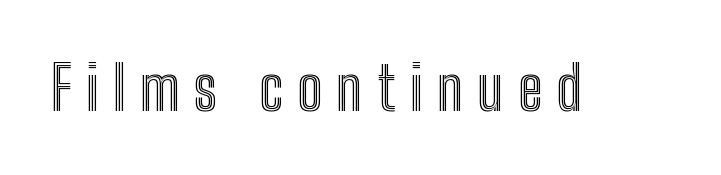
Q: Is the text italic (slanted)? A: No, it is upright.
Q: Is the text underlined? A: No.
Q: Is the spacing between letters normal or unusually wide? A: Unusually wide.
Q: Width (condensed, normal, or wide)? A: Condensed.
Q: x-height? A: Medium.
Q: Monospaced? A: No.
